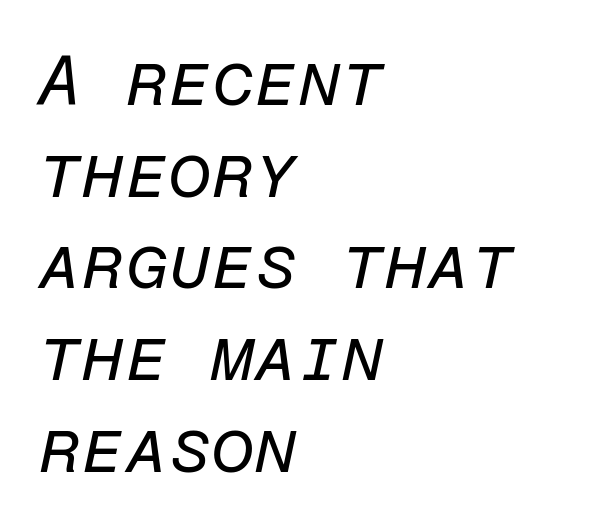
The image shows 70 px regular-weight type, italic (leaning right), monospaced; set left-aligned, normal line spacing (1.31x), normal letter spacing, not underlined; low stroke contrast and a medium x-height.
